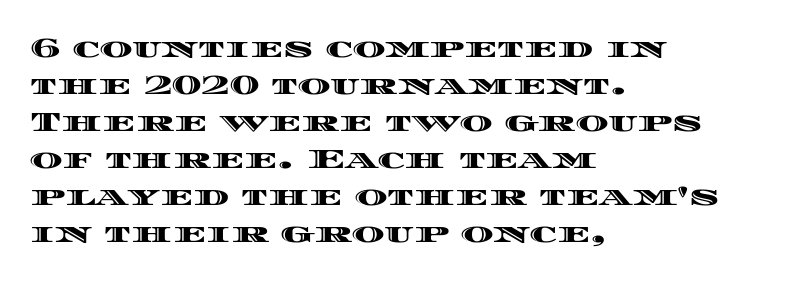
The image shows 28 px wide type, upright; set left-aligned, normal line spacing (1.32x), normal letter spacing, not underlined; a large x-height.
